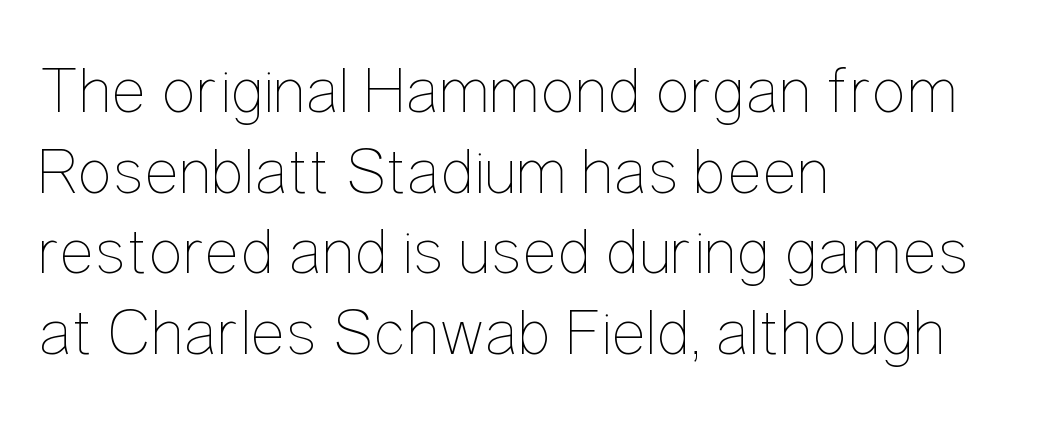
{"italic": "no", "bold": "no", "weight": "thin", "width": "condensed", "stroke_contrast": "low", "x_height": "medium", "monospaced": "no", "underline": "no", "align": "left", "line_spacing_ratio": 1.22, "letter_spacing": "normal", "letter_spacing_em": 0.0, "glyph_px": 66}
